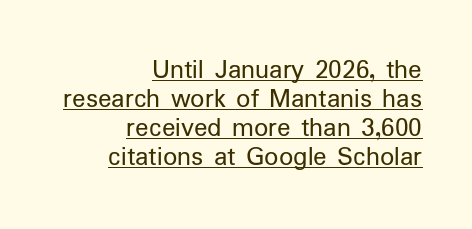
The image shows 28 px regular-weight sans-serif type, upright; set right-aligned, tight line spacing (1.03x), normal letter spacing, underlined; low stroke contrast and a medium x-height.
